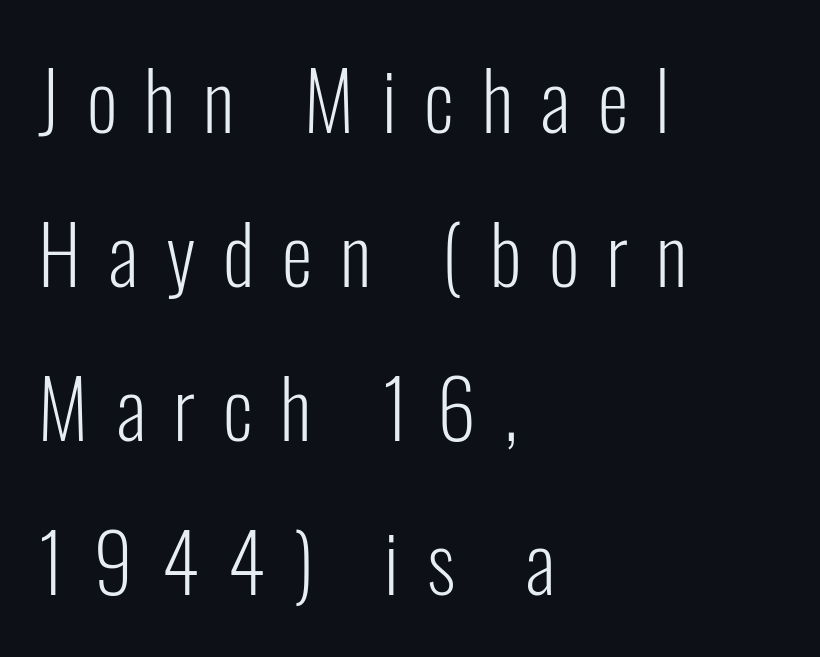
Q: Is the text bold? A: No.
Q: Is the text italic (slanted)? A: No, it is upright.
Q: Is the typeface a serif or a sans-serif typeface? A: Sans-serif.
Q: Is the text underlined? A: No.
Q: How is the paragraph aligned? A: Left-aligned.
Q: Is the spacing between letters normal or unusually wide? A: Unusually wide.
Q: Is the spacing between lines tight, normal or loose? A: Loose.
Q: Width (condensed, normal, or wide)? A: Condensed.
Q: Stroke contrast? A: Low.
Q: x-height? A: Medium.
Q: Monospaced? A: No.
